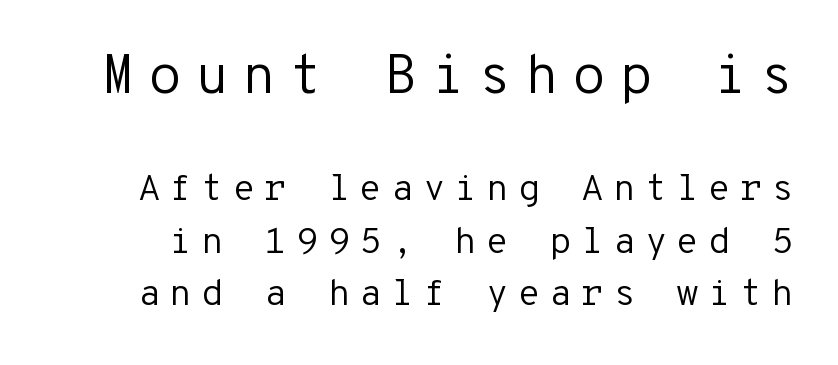
Has an underline been added? It has not. The face looks like a standard text weight, possibly lighter. Note the uniform advance width — an 'i' takes as much space as an 'm'. Inter-character spacing is expanded well beyond the font's built-in metrics. This rendering employs a face without finishing strokes, i.e., a sans-serif. Here the first block reads like a headline and the second like body copy.
